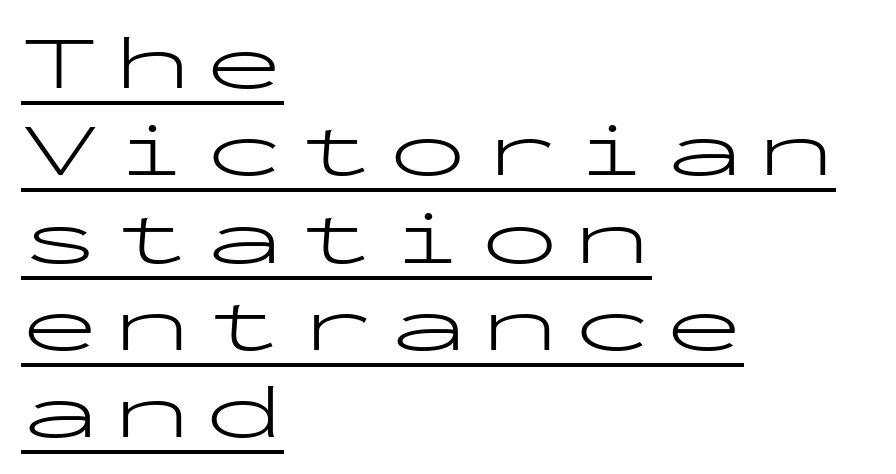
The image shows 78 px light, wide sans-serif type, upright, monospaced; set left-aligned, tight line spacing (1.12x), underlined; low stroke contrast and a medium x-height.
